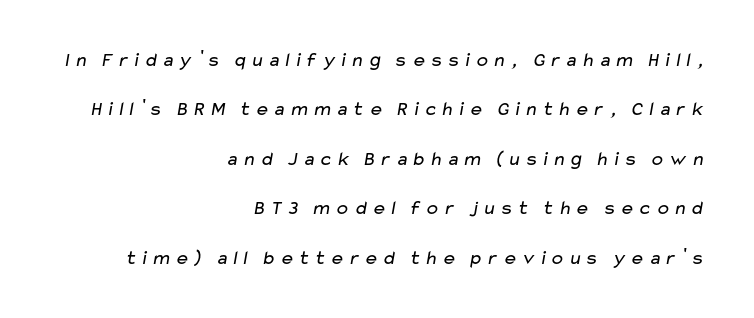
The image shows 20 px text type; set right-aligned, loose line spacing (2.47x), not underlined.
